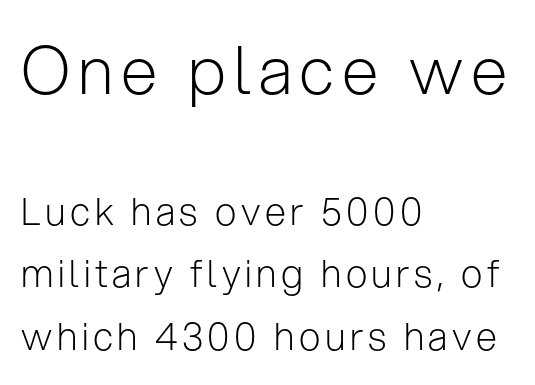
{"serif": "no", "italic": "no", "bold": "no", "weight": "light", "width": "normal", "stroke_contrast": "low", "x_height": "medium", "monospaced": "no", "underline": "no", "align": "left", "line_spacing": "normal", "line_spacing_ratio": 1.65, "larger_block": "first", "size_ratio": 1.74, "glyph_px": 66}
